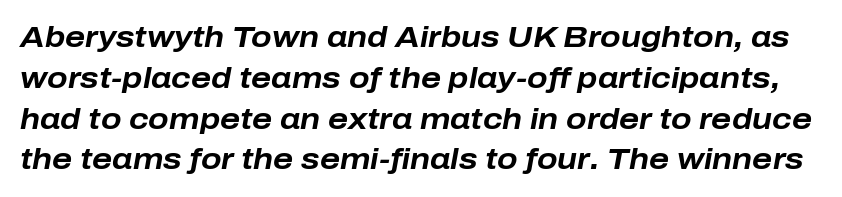
The image shows 30 px bold type, italic (leaning right); set normal line spacing (1.36x), normal letter spacing, not underlined; low stroke contrast and a medium x-height.
